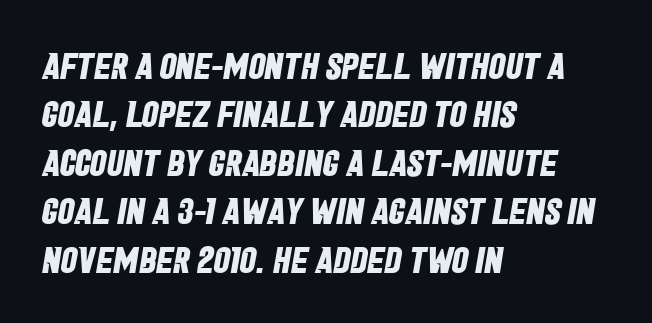
The image shows 37 px bold, condensed sans-serif type; set left-aligned, normal line spacing (1.31x), normal letter spacing, not underlined; low stroke contrast and a large x-height.
